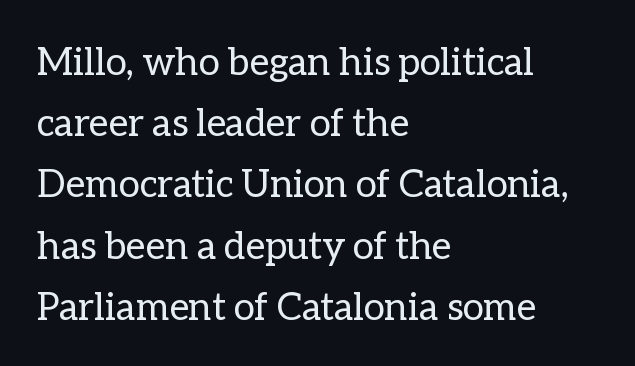
Think standard paragraph weight, or any step lighter than that. Unlike italic type, these characters show no tilt at all. What's the leading like? Ordinary, nothing unusual. Compared with a centered layout, this one pins lines to the left instead. The rendering uses natural spacing where letterforms have individual widths. Inter-character spacing is left at the font's built-in metrics.
